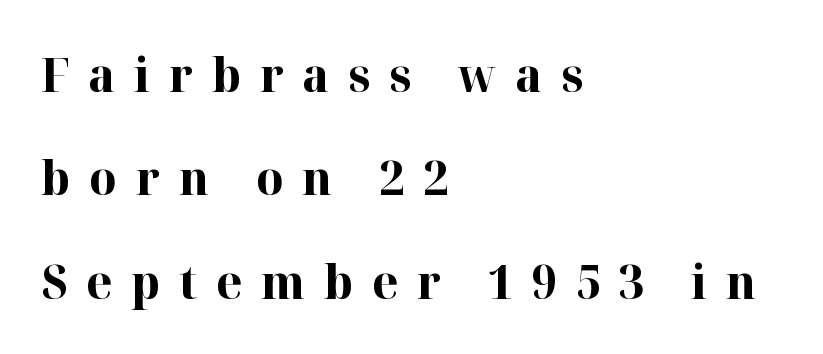
The image shows 47 px bold serif type, upright; set left-aligned, loose line spacing (2.2x), unusually wide letter spacing (+0.4 em), not underlined; high stroke contrast and a medium x-height.
